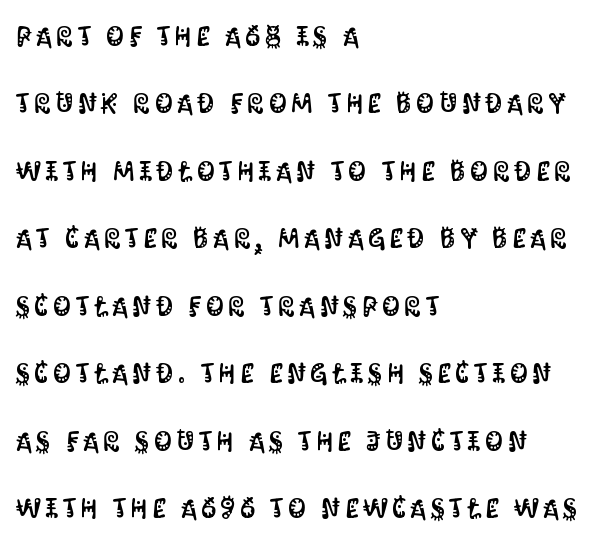
Check under the words: just untouched page. Nope, no serifs anywhere on these letters. Leftover space on each line is placed entirely after the last word. Students, observe: this is what heavily led, spacious text looks like.
